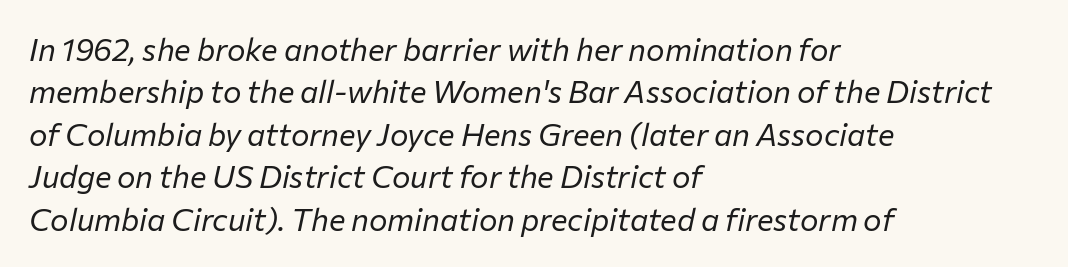
The image shows 31 px regular-weight type, italic (leaning right); set left-aligned, normal line spacing (1.37x), normal letter spacing, not underlined; low stroke contrast and a medium x-height.
